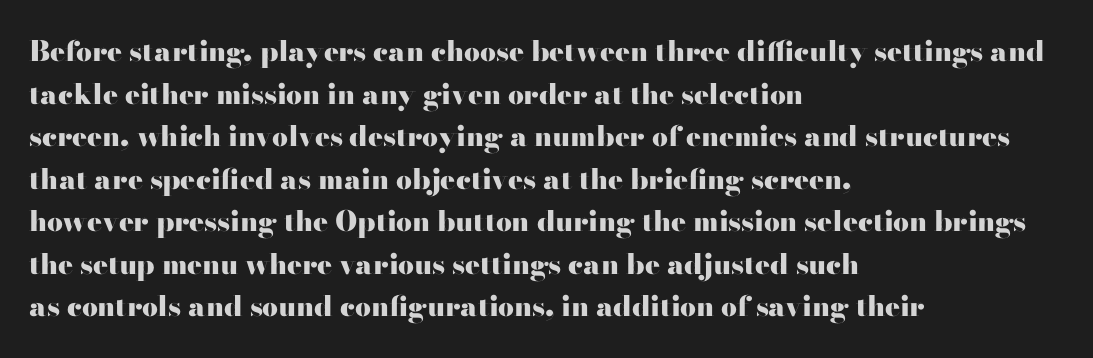
The letters advance in unequal steps, a hallmark of proportional type. Honestly, the letter spacing is just normal — you wouldn't notice it. Every character sits straight up, as roman type does. Caption: multi-line text, flush left, ragged right. Plenty of ink on the page — the face is bold.
